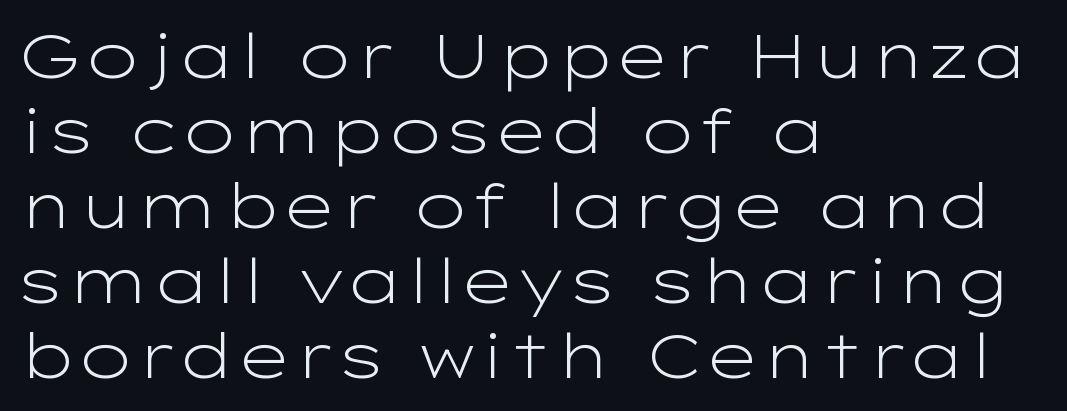
{"serif": "no", "italic": "no", "bold": "no", "weight": "light", "width": "wide", "stroke_contrast": "low", "x_height": "medium", "monospaced": "no", "underline": "no", "align": "left", "line_spacing_ratio": 1.21, "letter_spacing": "normal", "letter_spacing_em": 0.0, "glyph_px": 62}
